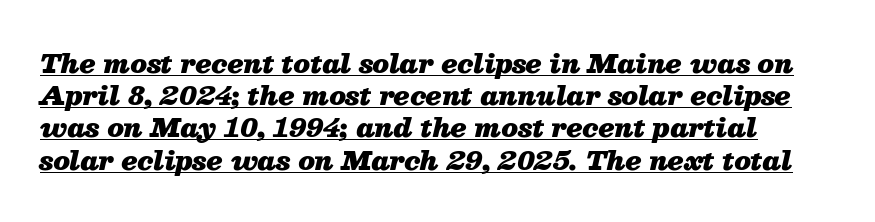
Every word sits above its own underline. A full-strength bold gives these letters their thick strokes. The line texture is even and compact thanks to regular tracking. These lines were composed using italics.
